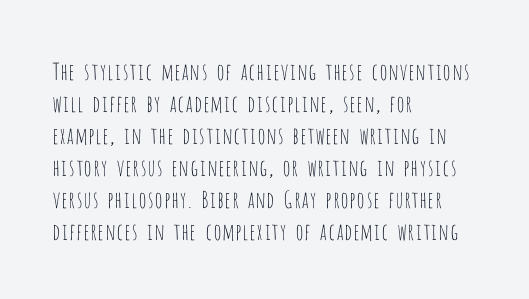
Caption: standard tracking, unaltered. Does the leading feel generous? No, just average. The lines are quadded left. Check the space under the baseline: it is left empty.
